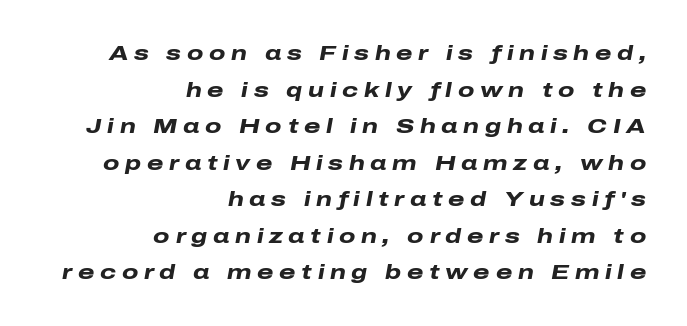
The image shows 21 px bold type, italic (leaning right); set right-aligned, line spacing 1.74x, unusually wide letter spacing (+0.27 em), not underlined.
